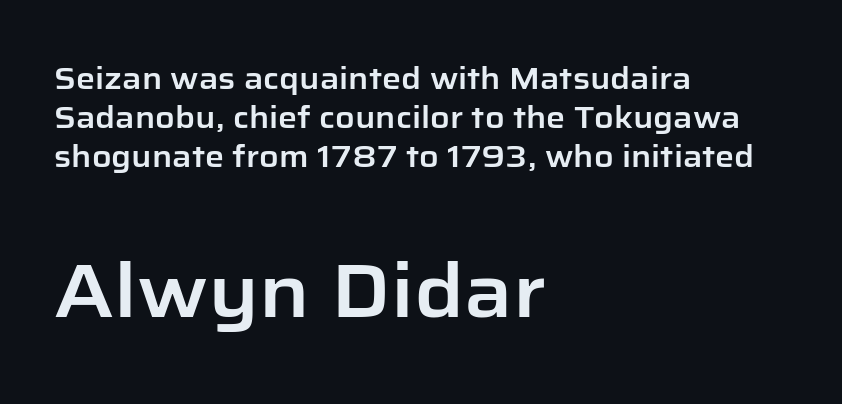
Q: Is the text italic (slanted)? A: No, it is upright.
Q: Is the typeface a serif or a sans-serif typeface? A: Sans-serif.
Q: Is the text underlined? A: No.
Q: How is the paragraph aligned? A: Left-aligned.
Q: Is the spacing between letters normal or unusually wide? A: Normal.
Q: Is the spacing between lines tight, normal or loose? A: Normal.
Q: Which block of text is set in a larger size, the first (top) or the second (bottom)? A: The second (bottom) one.
Q: Width (condensed, normal, or wide)? A: Normal.
Q: Stroke contrast? A: Low.
Q: x-height? A: Medium.
Q: Monospaced? A: No.
